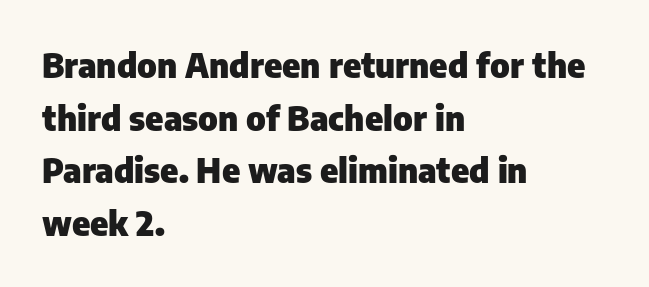
The specimen omits any rule beneath the text block's lines. In terms of letterform style, serifs are entirely absent. Nothing unusual about the tracking: characters are spaced as the font intends. This block has exactly the height ordinary leading produces. The type sits square on the baseline with zero lean. Character widths vary here, with narrow letters taking less room than wide ones.
